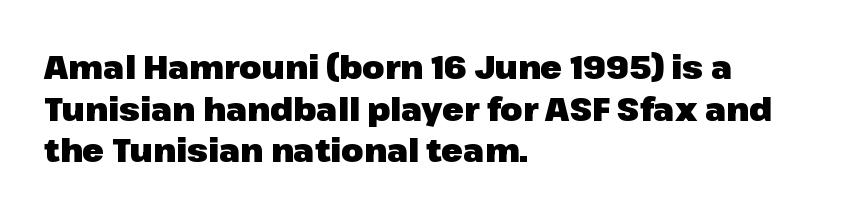
Q: Is the text bold? A: Yes.
Q: Is the text italic (slanted)? A: No, it is upright.
Q: Is the typeface a serif or a sans-serif typeface? A: Sans-serif.
Q: Is the text underlined? A: No.
Q: How is the paragraph aligned? A: Left-aligned.
Q: Is the spacing between letters normal or unusually wide? A: Normal.
Q: Is the spacing between lines tight, normal or loose? A: Normal.
Q: Width (condensed, normal, or wide)? A: Normal.
Q: Stroke contrast? A: Low.
Q: x-height? A: Medium.
Q: Monospaced? A: No.
